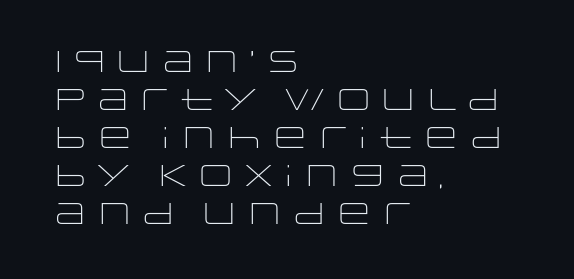
The image shows 30 px light, wide sans-serif type, upright; set left-aligned, normal line spacing (1.27x), normal letter spacing, not underlined; low stroke contrast and a large x-height.
